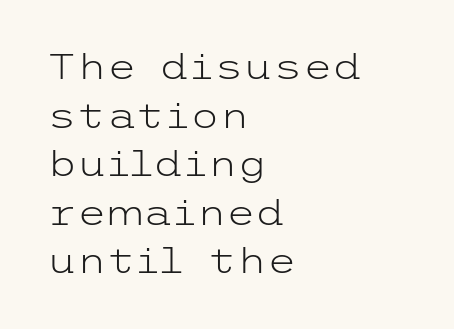
Q: Is the text bold? A: No.
Q: Is the text italic (slanted)? A: No, it is upright.
Q: Is the typeface a serif or a sans-serif typeface? A: Sans-serif.
Q: Is the text underlined? A: No.
Q: How is the paragraph aligned? A: Left-aligned.
Q: Is the spacing between letters normal or unusually wide? A: Normal.
Q: Is the spacing between lines tight, normal or loose? A: Normal.
Q: Width (condensed, normal, or wide)? A: Wide.
Q: Stroke contrast? A: Low.
Q: x-height? A: Medium.
